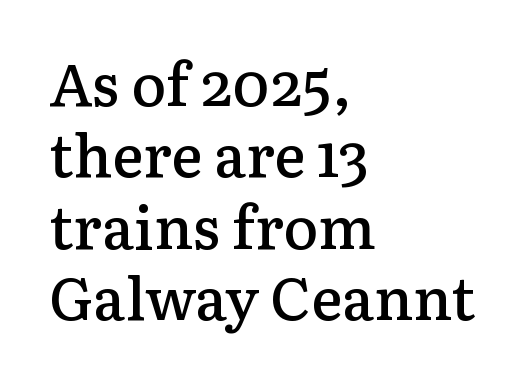
The image shows 59 px semibold serif type, upright; set left-aligned, line spacing 1.21x, normal letter spacing, not underlined; low stroke contrast and a medium x-height.
